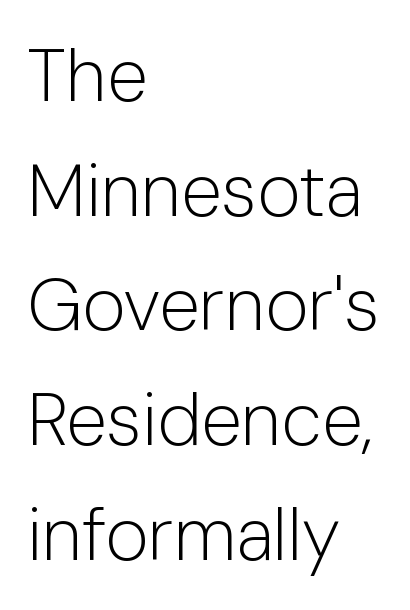
{"serif": "no", "italic": "no", "bold": "no", "weight": "light", "width": "normal", "stroke_contrast": "low", "x_height": "medium", "monospaced": "no", "underline": "no", "align": "left", "line_spacing": "normal", "line_spacing_ratio": 1.55, "letter_spacing": "normal", "letter_spacing_em": 0.0, "glyph_px": 74}
